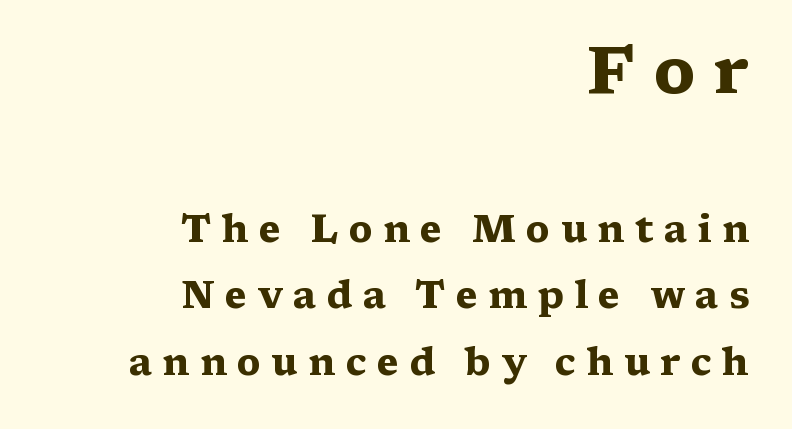
Q: Is the text bold? A: Yes.
Q: Is the text italic (slanted)? A: No, it is upright.
Q: Is the typeface a serif or a sans-serif typeface? A: Serif.
Q: Is the text underlined? A: No.
Q: How is the paragraph aligned? A: Right-aligned.
Q: Is the spacing between letters normal or unusually wide? A: Unusually wide.
Q: Which block of text is set in a larger size, the first (top) or the second (bottom)? A: The first (top) one.
Q: Width (condensed, normal, or wide)? A: Wide.
Q: Stroke contrast? A: Medium.
Q: x-height? A: Medium.
Q: Monospaced? A: No.
